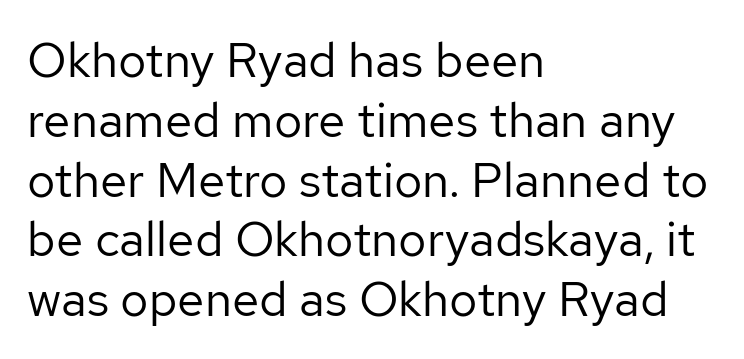
Q: Is the text bold? A: No.
Q: Is the text italic (slanted)? A: No, it is upright.
Q: Is the typeface a serif or a sans-serif typeface? A: Sans-serif.
Q: Is the text underlined? A: No.
Q: How is the paragraph aligned? A: Left-aligned.
Q: Is the spacing between letters normal or unusually wide? A: Normal.
Q: Width (condensed, normal, or wide)? A: Normal.
Q: Stroke contrast? A: Low.
Q: x-height? A: Medium.
Q: Monospaced? A: No.
